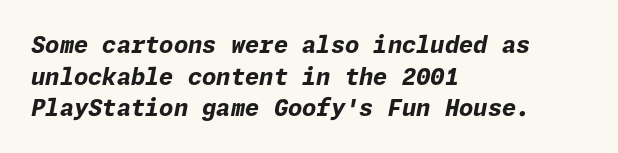
What weight is shown? A full bold with thick strokes. Inter-character spacing is left at the font's built-in metrics. The typesetter chose a ragged-right arrangement here. This sample uses an oblique cut, with every glyph tilted off the vertical. Unmarked baselines from the first word to the last. The block of text has a typical density, with ordinary space between rows.
